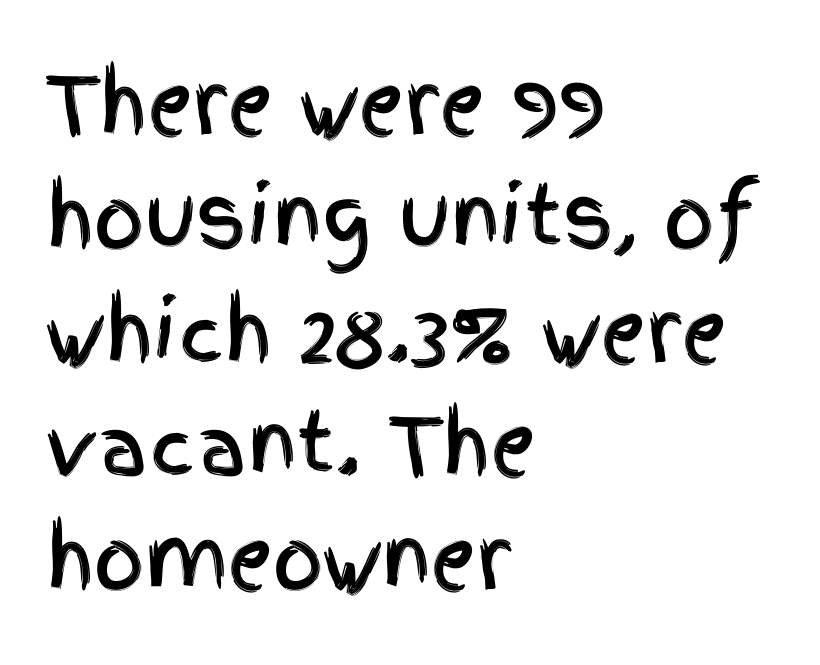
Q: Is the text italic (slanted)? A: No, it is upright.
Q: Is the typeface a serif or a sans-serif typeface? A: Sans-serif.
Q: Is the text underlined? A: No.
Q: How is the paragraph aligned? A: Left-aligned.
Q: Is the spacing between letters normal or unusually wide? A: Normal.
Q: Is the spacing between lines tight, normal or loose? A: Normal.
Q: Width (condensed, normal, or wide)? A: Condensed.
Q: x-height? A: Large.
Q: Monospaced? A: No.
